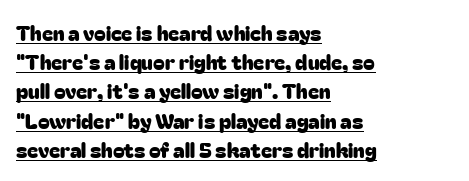
{"italic": "no", "underline": "yes", "align": "left", "line_spacing": "normal", "line_spacing_ratio": 1.39, "letter_spacing": "normal", "letter_spacing_em": 0.0, "glyph_px": 21}
